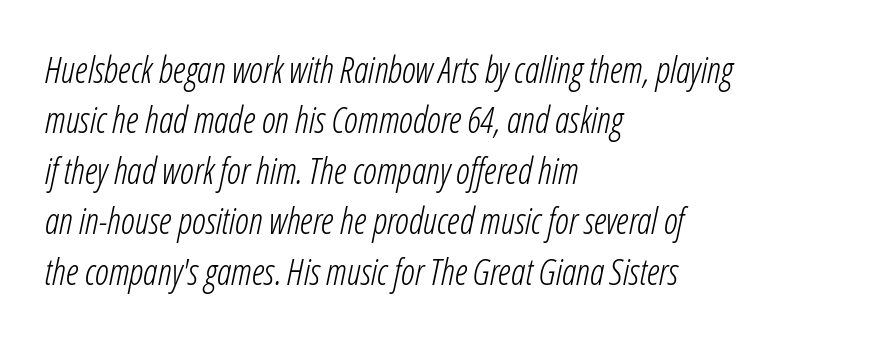
Is the stroke heavy? The answer is a plain regular-or-lighter. What's the leading like? Ordinary, nothing unusual. The lettering tilts uniformly, giving the passage an italic look. Bare-footed words on every line. The rendering uses natural spacing where letterforms have individual widths. There is no visible air inserted between adjacent glyphs.
